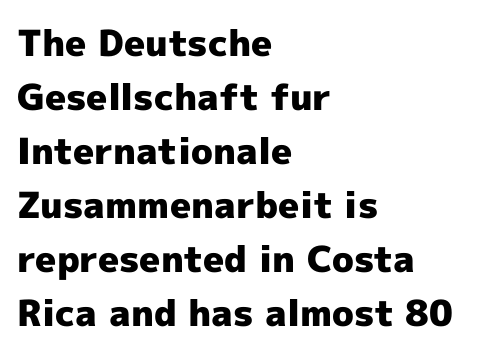
{"serif": "no", "italic": "no", "bold": "yes", "weight": "heavy", "width": "normal", "x_height": "medium", "monospaced": "no", "underline": "no", "align": "left", "line_spacing": "normal", "line_spacing_ratio": 1.5, "letter_spacing": "normal", "letter_spacing_em": 0.0, "glyph_px": 36}
